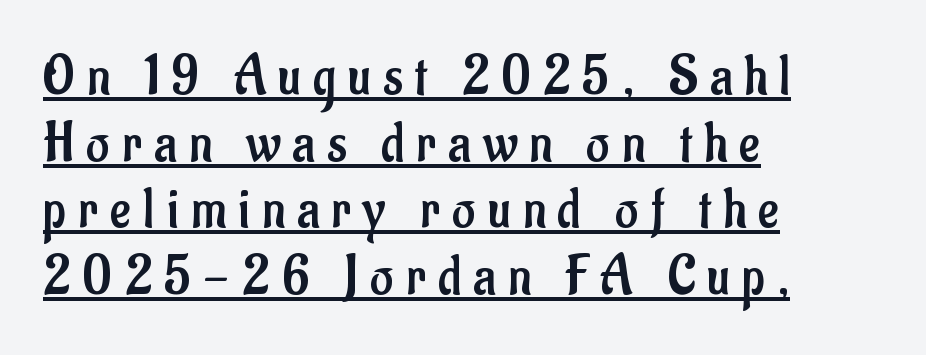
Every row of glyphs begins at an identical x-position on the left. You can see a thin bar hugging the bottom of the glyphs. What stands out about the letter spacing? Its width — letters are far apart. Font category for this specimen: sans-serif. The passage shown is typed in a proportional face where columns would drift.
